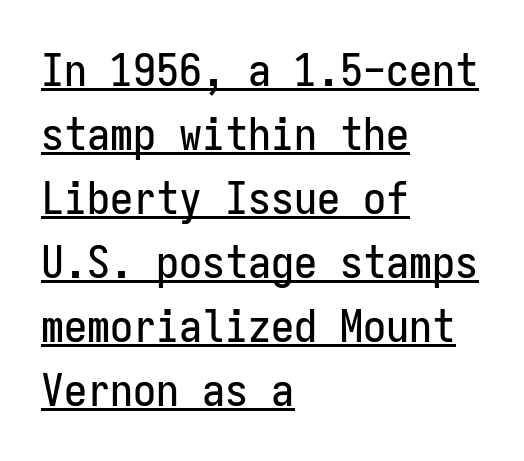
The image shows 46 px condensed sans-serif type, upright, monospaced; set left-aligned, normal line spacing (1.39x), normal letter spacing, underlined; low stroke contrast and a medium x-height.
